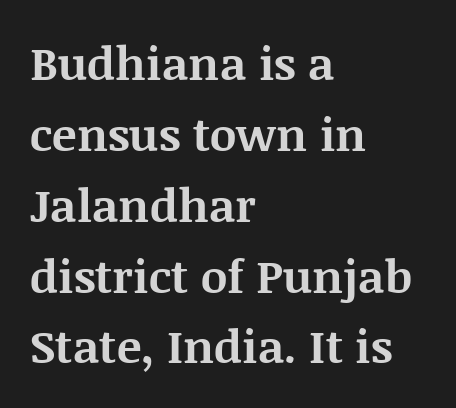
{"serif": "yes", "italic": "no", "bold": "yes", "weight": "bold", "width": "normal", "stroke_contrast": "medium", "x_height": "large", "monospaced": "no", "underline": "no", "align": "left", "line_spacing": "normal", "line_spacing_ratio": 1.54, "letter_spacing": "normal", "letter_spacing_em": 0.0, "glyph_px": 46}
